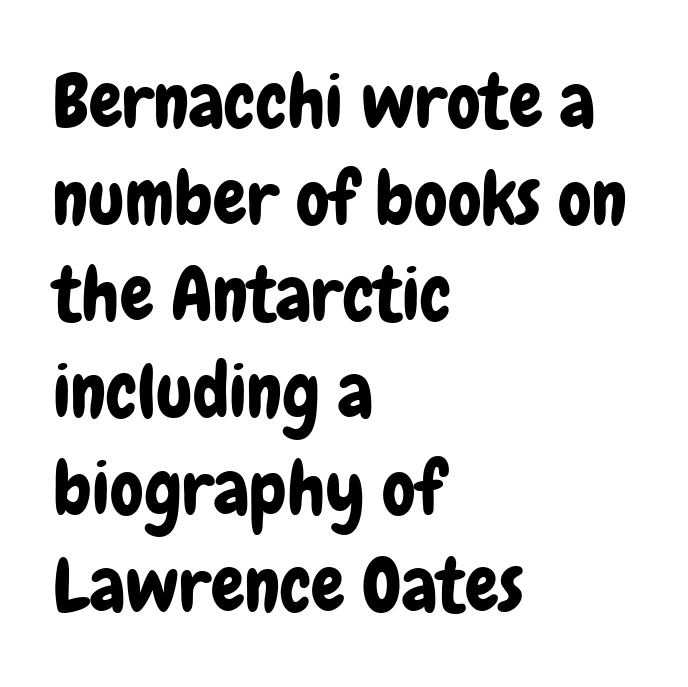
Rows of type keep a routine distance in the vertical direction. A typesetter would call this zero additional tracking. The lettering holds an erect, upright posture throughout. Clear beneath every line of the passage.
